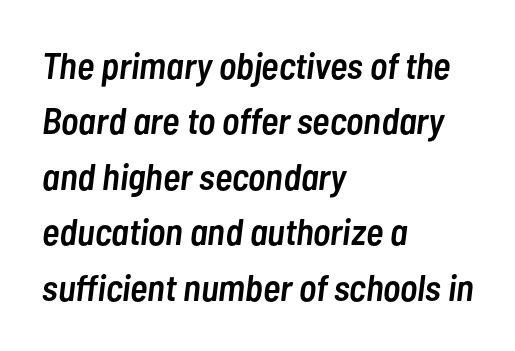
{"italic": "yes", "lean": "right", "slant_degrees": 7, "bold": "semi", "weight": "semibold", "width": "condensed", "stroke_contrast": "low", "x_height": "medium", "monospaced": "no", "underline": "no", "align": "left", "line_spacing": "normal", "line_spacing_ratio": 1.5, "letter_spacing": "normal", "letter_spacing_em": 0.0, "glyph_px": 37}
